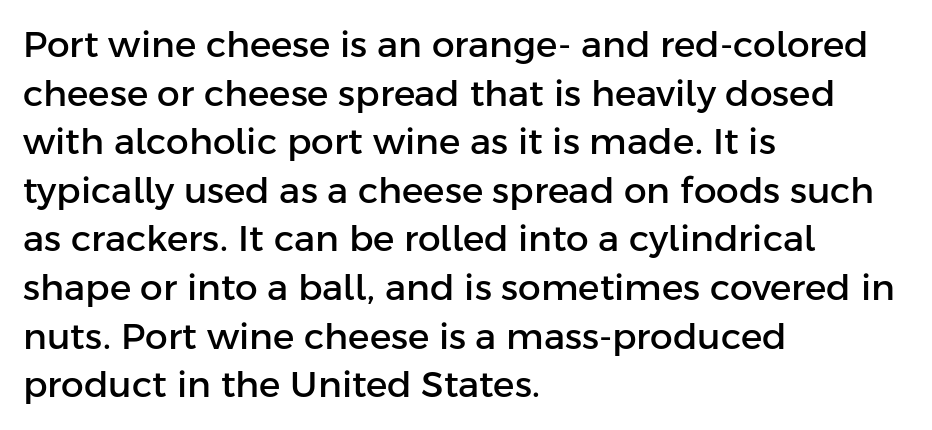
Q: Is the text italic (slanted)? A: No, it is upright.
Q: Is the typeface a serif or a sans-serif typeface? A: Sans-serif.
Q: Is the text underlined? A: No.
Q: How is the paragraph aligned? A: Left-aligned.
Q: Is the spacing between letters normal or unusually wide? A: Normal.
Q: Is the spacing between lines tight, normal or loose? A: Normal.
Q: Width (condensed, normal, or wide)? A: Normal.
Q: Stroke contrast? A: Low.
Q: x-height? A: Medium.
Q: Monospaced? A: No.
